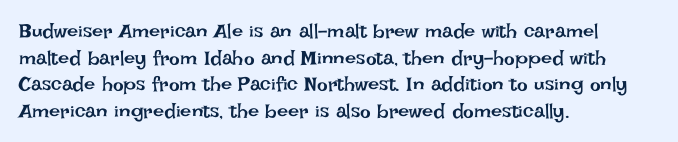
Q: Is the text bold? A: No.
Q: Is the text italic (slanted)? A: No, it is upright.
Q: Is the text underlined? A: No.
Q: How is the paragraph aligned? A: Left-aligned.
Q: Is the spacing between letters normal or unusually wide? A: Normal.
Q: Is the spacing between lines tight, normal or loose? A: Normal.
